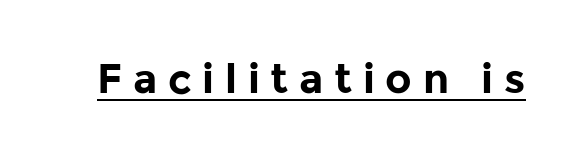
The image shows 41 px bold sans-serif type, upright; set unusually wide letter spacing (+0.26 em), underlined; low stroke contrast and a medium x-height.
